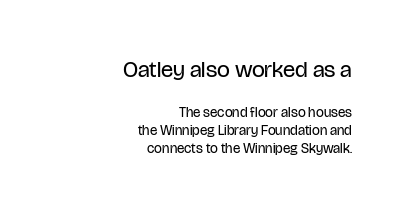
The image shows 23 px text type, upright; set right-aligned, normal line spacing (1.29x), normal letter spacing, not underlined; the first (top) block is 1.64x larger.
